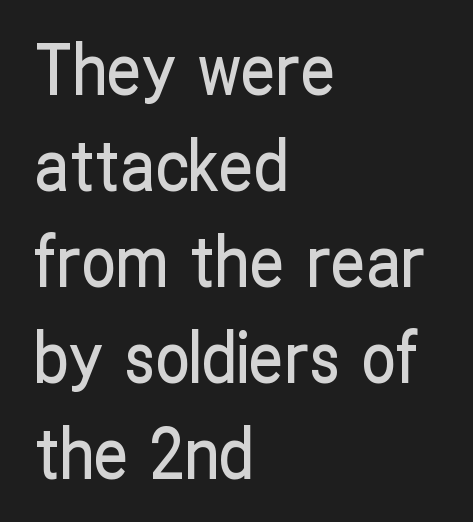
Between one letter and the next there's only the usual sliver of space. Quick note: not italic, upright. Only glyphs here, with clear space below each row. Do the characters align in a grid? No, the font is proportional. These lines stack with their left ends in a neat column.
